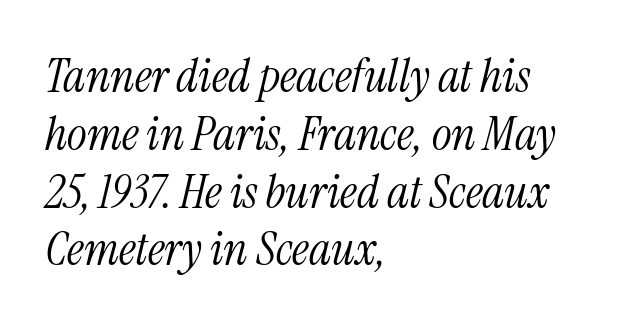
Q: Is the text bold? A: No.
Q: Is the text italic (slanted)? A: Yes, it leans right by about 13 degrees.
Q: Is the typeface a serif or a sans-serif typeface? A: Serif.
Q: Is the text underlined? A: No.
Q: How is the paragraph aligned? A: Left-aligned.
Q: Is the spacing between letters normal or unusually wide? A: Normal.
Q: Width (condensed, normal, or wide)? A: Condensed.
Q: Stroke contrast? A: Medium.
Q: x-height? A: Medium.
Q: Monospaced? A: No.
